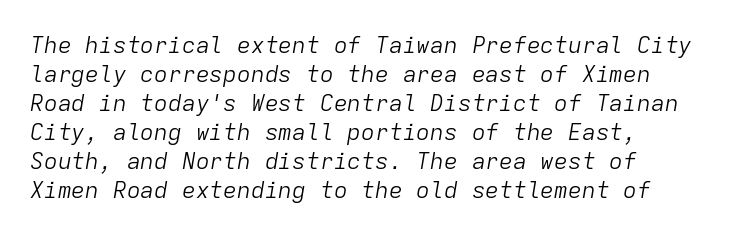
{"italic": "yes", "lean": "right", "slant_degrees": 9, "bold": "no", "underline": "no", "align": "left", "line_spacing": "normal", "line_spacing_ratio": 1.26, "letter_spacing": "normal", "letter_spacing_em": 0.0, "glyph_px": 23}
